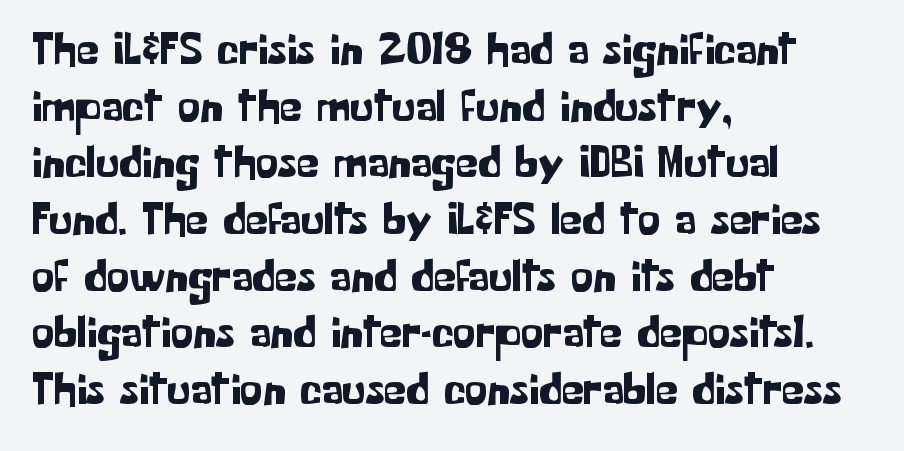
{"serif": "no", "italic": "no", "width": "normal", "stroke_contrast": "low", "x_height": "medium", "monospaced": "no", "underline": "no", "align": "left", "line_spacing": "normal", "line_spacing_ratio": 1.26, "letter_spacing": "normal", "letter_spacing_em": 0.0, "glyph_px": 45}
